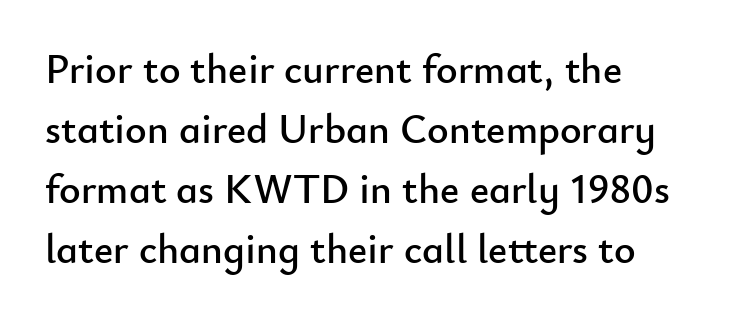
Caption: multi-line text, flush left, ragged right. Typographically, this falls in the sans-serif category. The lettering stays uniformly vertical, giving the passage a roman look. The passage shown stacks its lines at a standard gap. Beneath every word, the page is bare.
